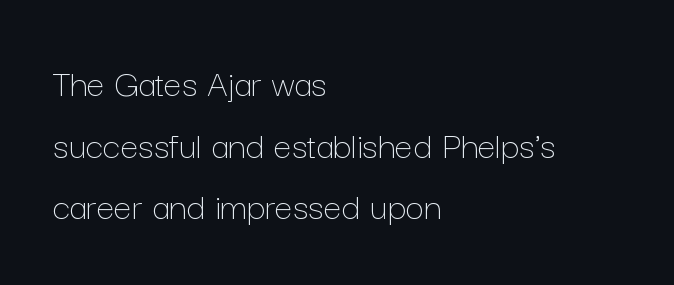
The image shows 40 px thin type, upright; set left-aligned, normal line spacing (1.54x), normal letter spacing, not underlined; low stroke contrast and a medium x-height.
